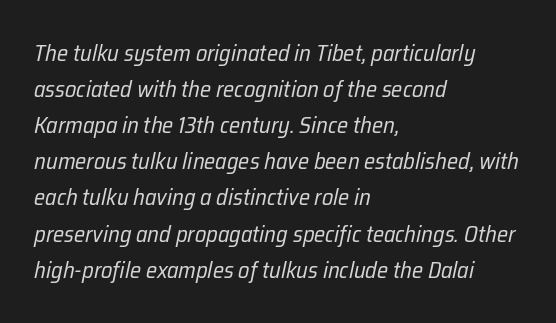
Q: Is the text bold? A: No.
Q: Is the text italic (slanted)? A: Yes, it leans right by about 12 degrees.
Q: Is the text underlined? A: No.
Q: How is the paragraph aligned? A: Left-aligned.
Q: Is the spacing between letters normal or unusually wide? A: Normal.
Q: Is the spacing between lines tight, normal or loose? A: Normal.
